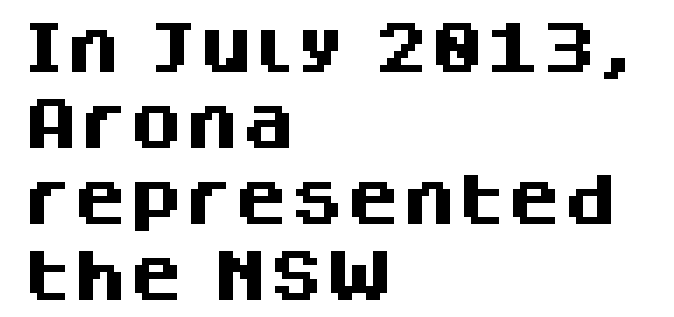
The rows are spaced the way most documents space them. The strokes are fattened all the way to bold. To sum up the face: it is a sans, with no serifs. Rendered with straight, roman letterforms.
